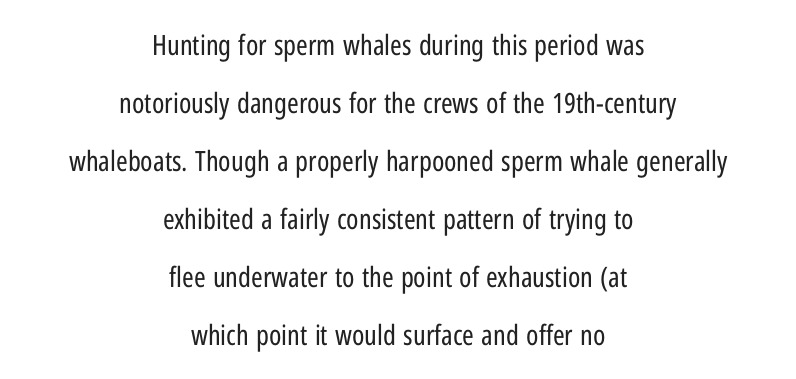
Q: Is the text bold? A: No.
Q: Is the text italic (slanted)? A: No, it is upright.
Q: Is the typeface a serif or a sans-serif typeface? A: Sans-serif.
Q: Is the text underlined? A: No.
Q: How is the paragraph aligned? A: Centered.
Q: Is the spacing between letters normal or unusually wide? A: Normal.
Q: Is the spacing between lines tight, normal or loose? A: Loose.
Q: Width (condensed, normal, or wide)? A: Condensed.
Q: Stroke contrast? A: Low.
Q: x-height? A: Medium.
Q: Monospaced? A: No.
